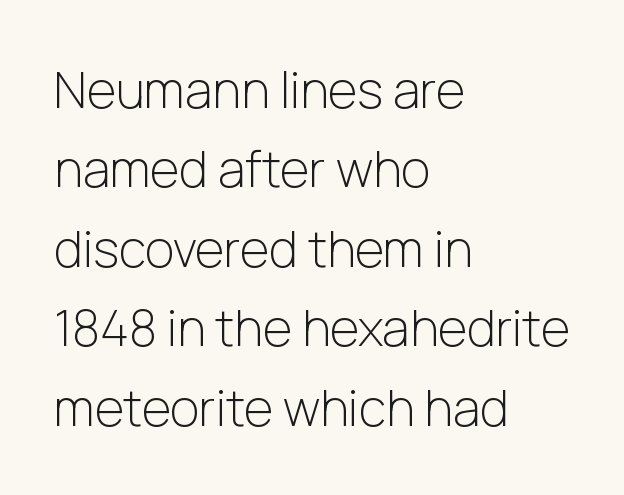
{"serif": "no", "italic": "no", "bold": "no", "weight": "light", "width": "normal", "stroke_contrast": "low", "x_height": "medium", "monospaced": "no", "underline": "no", "align": "left", "line_spacing": "normal", "line_spacing_ratio": 1.59, "letter_spacing": "normal", "letter_spacing_em": 0.0, "glyph_px": 50}
